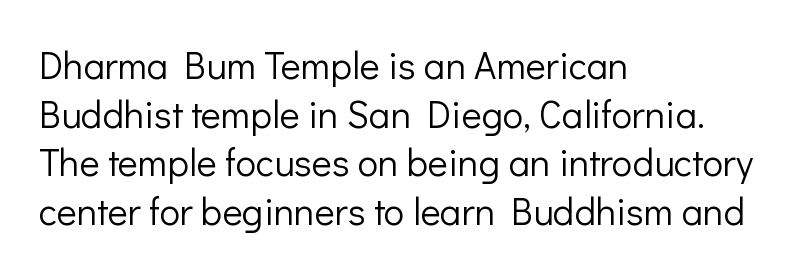
The image shows 38 px light sans-serif type, upright; set left-aligned, normal line spacing (1.28x), normal letter spacing, not underlined; low stroke contrast and a medium x-height.
